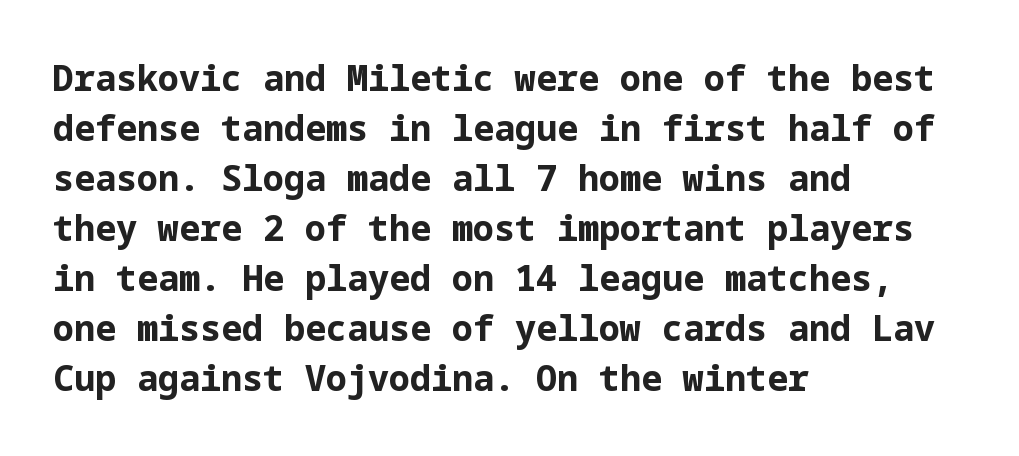
A roman cut, with each character standing at attention. A typesetter would call this leading conventional body-copy spacing. What stands out about the letter spacing? Nothing — it is the standard amount. Look at the bottom of the vertical strokes: they stop flat, with no serifs. Pretty heavy lettering here — definitely bold.
